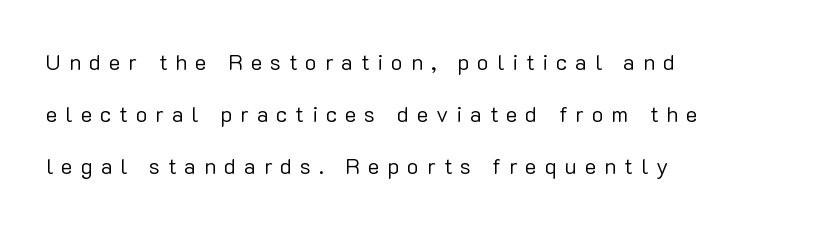
Nobody drew a line under any word here. Style check: upright. The line texture is sparse and dotted thanks to wide tracking. Regarding leading, the lines here are spaced well apart. Short and long lines alike share a common starting point at left.
